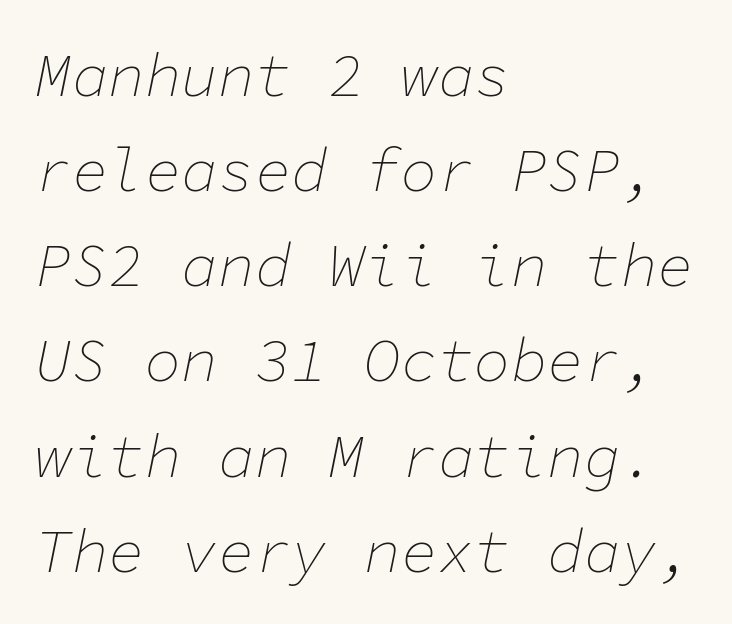
Q: Is the text bold? A: No.
Q: Is the text italic (slanted)? A: Yes, it leans right by about 11 degrees.
Q: Is the text underlined? A: No.
Q: How is the paragraph aligned? A: Left-aligned.
Q: Is the spacing between letters normal or unusually wide? A: Normal.
Q: Is the spacing between lines tight, normal or loose? A: Normal.
Q: Width (condensed, normal, or wide)? A: Normal.
Q: Stroke contrast? A: Low.
Q: x-height? A: Medium.
Q: Monospaced? A: Yes.
